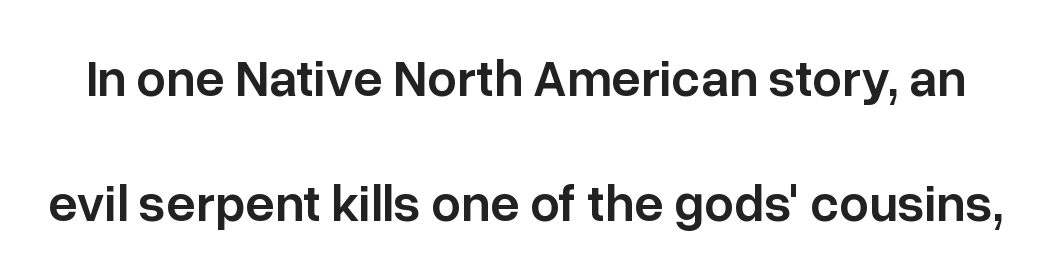
The image shows 52 px semibold sans-serif type, upright; set loose line spacing (2.41x), normal letter spacing, not underlined; low stroke contrast and a medium x-height.
